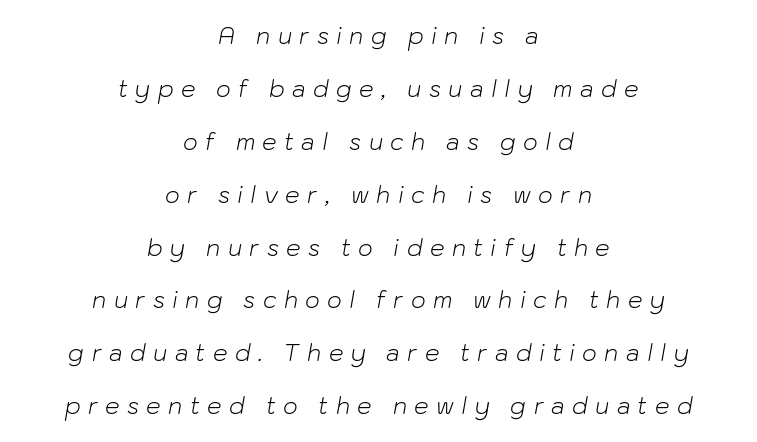
Q: Is the text bold? A: No.
Q: Is the text italic (slanted)? A: Yes, it leans right by about 10 degrees.
Q: Is the text underlined? A: No.
Q: How is the paragraph aligned? A: Centered.
Q: Is the spacing between letters normal or unusually wide? A: Unusually wide.
Q: Is the spacing between lines tight, normal or loose? A: Loose.
